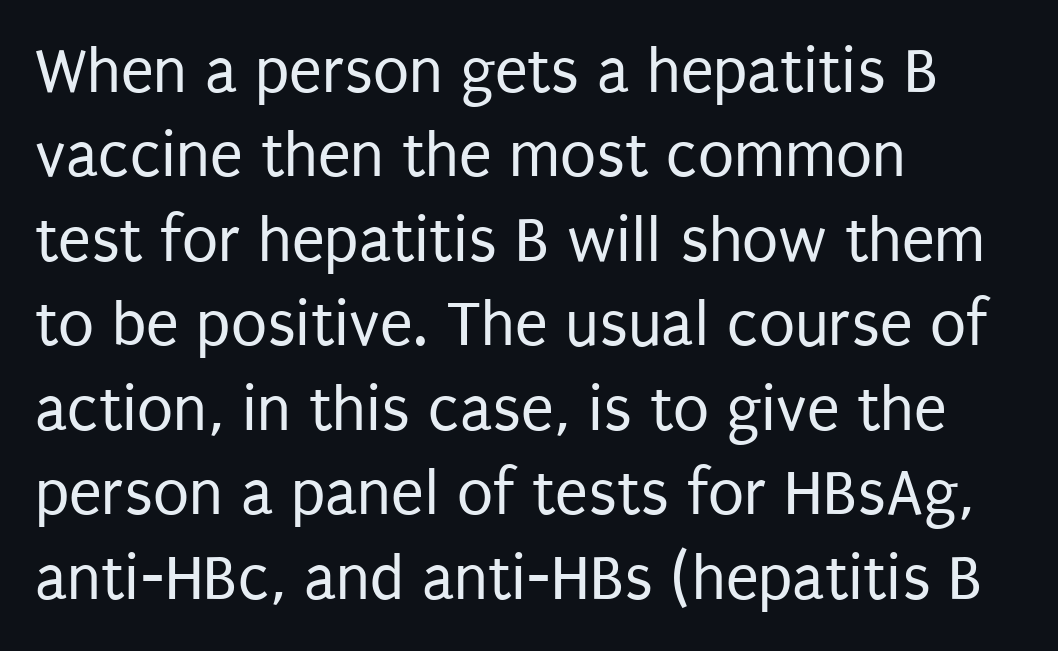
Note the varied advance widths — an 'i' is clearly narrower than an 'm'. Plain, unruled lines of type. Nope, no serifs anywhere on these letters. Style check: upright. Compared with a centered layout, this one pins lines to the left instead. Horizontal bands of white between lines are of average thickness.
